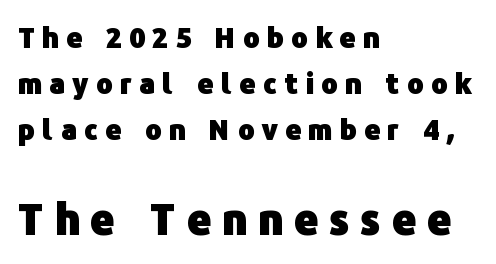
{"serif": "no", "italic": "no", "bold": "yes", "weight": "heavy", "width": "normal", "stroke_contrast": "low", "x_height": "medium", "monospaced": "no", "underline": "no", "align": "left", "line_spacing": "normal", "line_spacing_ratio": 1.64, "letter_spacing": "wide", "letter_spacing_em": 0.26, "larger_block": "second", "size_ratio": 1.5, "glyph_px": 42}
